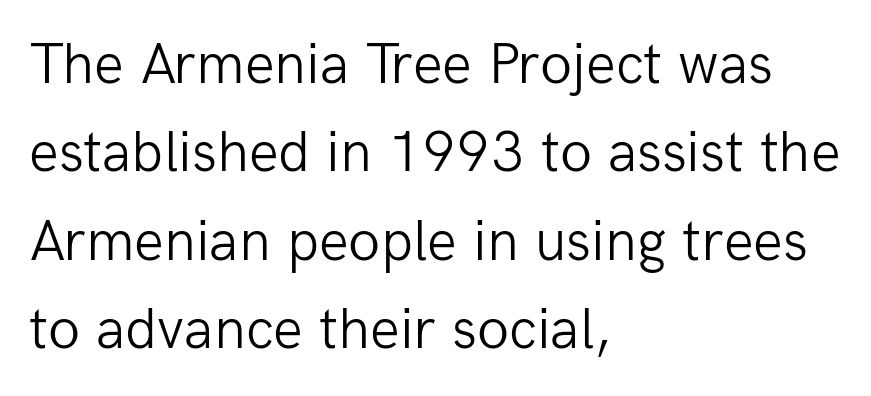
Q: Is the text bold? A: No.
Q: Is the text italic (slanted)? A: No, it is upright.
Q: Is the typeface a serif or a sans-serif typeface? A: Sans-serif.
Q: Is the text underlined? A: No.
Q: How is the paragraph aligned? A: Left-aligned.
Q: Is the spacing between letters normal or unusually wide? A: Normal.
Q: Is the spacing between lines tight, normal or loose? A: Normal.
Q: Width (condensed, normal, or wide)? A: Normal.
Q: Stroke contrast? A: Low.
Q: x-height? A: Medium.
Q: Monospaced? A: No.
